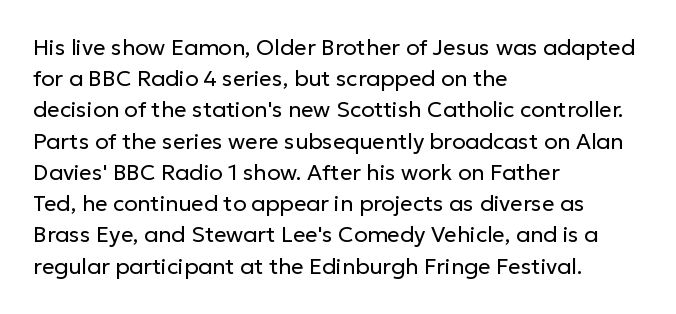
The image shows 22 px text type, upright; set left-aligned, normal line spacing (1.42x), normal letter spacing, not underlined.
